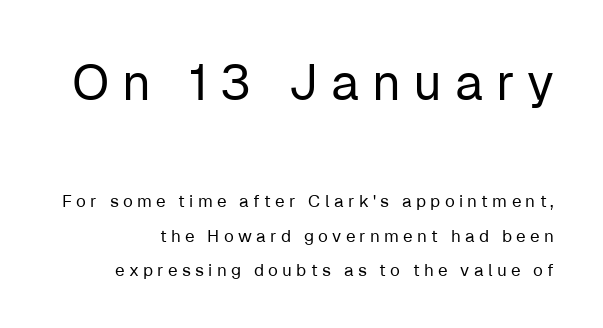
Q: Is the text bold? A: No.
Q: Is the text italic (slanted)? A: No, it is upright.
Q: Is the typeface a serif or a sans-serif typeface? A: Sans-serif.
Q: Is the text underlined? A: No.
Q: Is the spacing between letters normal or unusually wide? A: Unusually wide.
Q: Is the spacing between lines tight, normal or loose? A: Loose.
Q: Which block of text is set in a larger size, the first (top) or the second (bottom)? A: The first (top) one.
Q: Width (condensed, normal, or wide)? A: Normal.
Q: Stroke contrast? A: Low.
Q: x-height? A: Medium.
Q: Monospaced? A: No.
